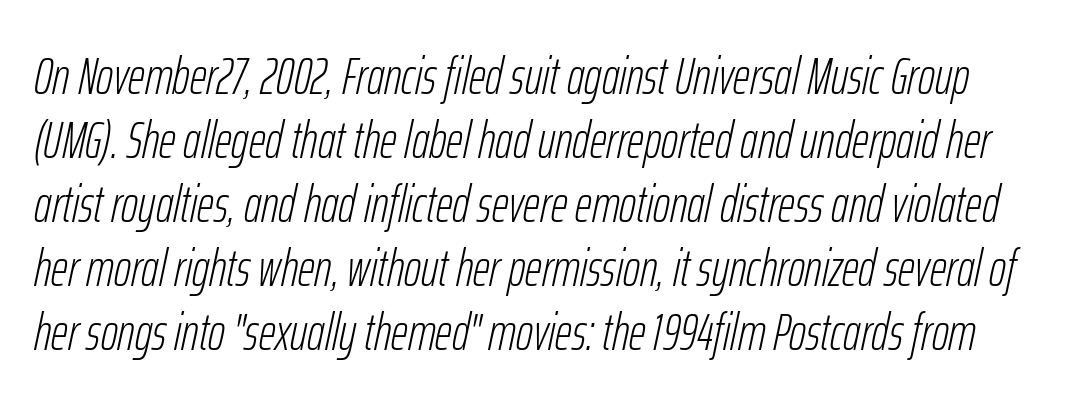
{"italic": "yes", "lean": "right", "slant_degrees": 12, "bold": "no", "weight": "light", "width": "condensed", "stroke_contrast": "low", "x_height": "medium", "monospaced": "no", "underline": "no", "line_spacing_ratio": 1.23, "letter_spacing": "normal", "letter_spacing_em": 0.0, "glyph_px": 52}
